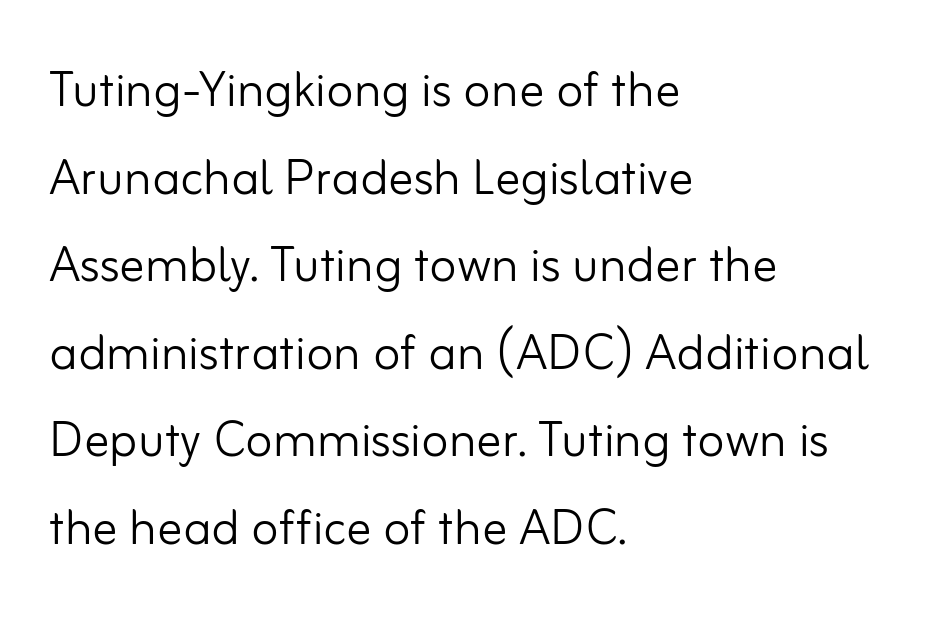
The image shows 63 px light sans-serif type, upright; set left-aligned, normal line spacing (1.39x), normal letter spacing, not underlined; low stroke contrast and a small x-height.
